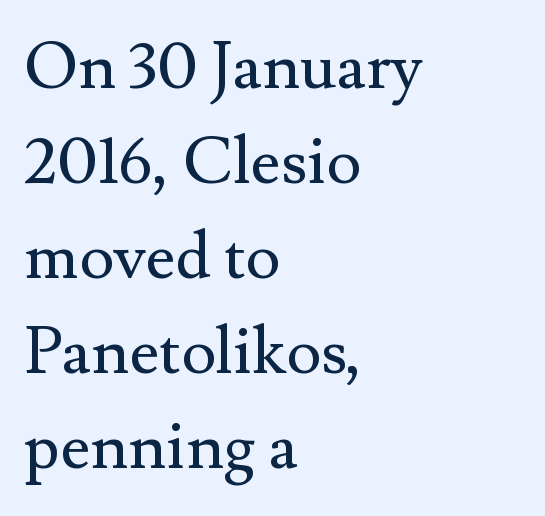
The typeface chosen for these lines features serifs. The ragged edge is on the right, which tells us the setting is flush left. Caption: standard tracking, unaltered. Every stem runs plumb, perpendicular to the baseline. The cut favours lightness, reaching ordinary text weight at its darkest. The strip under each line holds only bare page.
